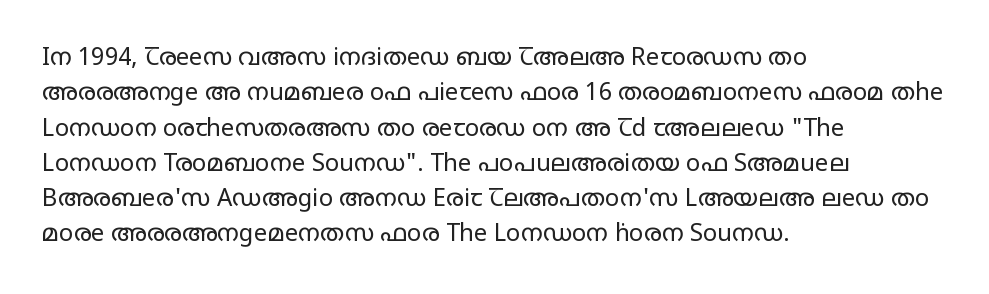
Q: Is the text bold? A: No.
Q: Is the text italic (slanted)? A: No, it is upright.
Q: Is the text underlined? A: No.
Q: How is the paragraph aligned? A: Left-aligned.
Q: Is the spacing between letters normal or unusually wide? A: Normal.
Q: Is the spacing between lines tight, normal or loose? A: Normal.
